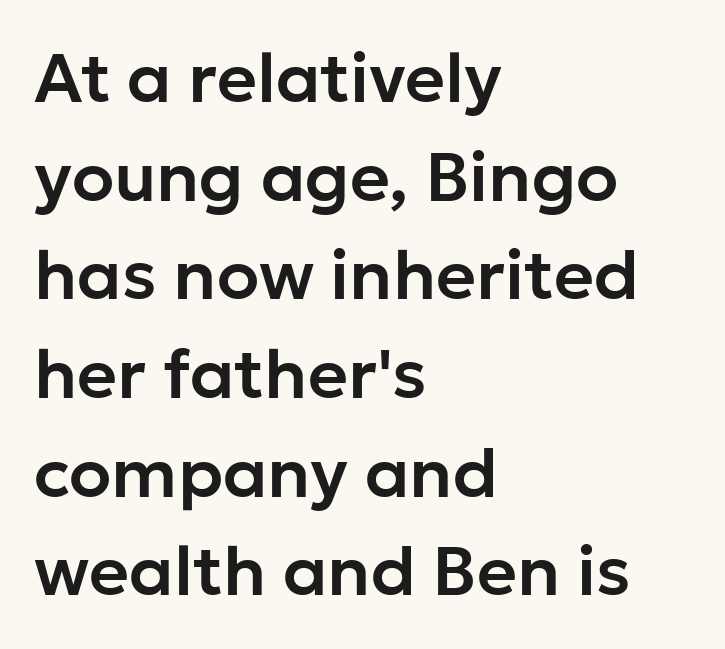
{"serif": "no", "italic": "no", "width": "normal", "stroke_contrast": "low", "x_height": "medium", "monospaced": "no", "underline": "no", "align": "left", "line_spacing": "normal", "line_spacing_ratio": 1.43, "letter_spacing": "normal", "letter_spacing_em": 0.0, "glyph_px": 69}
